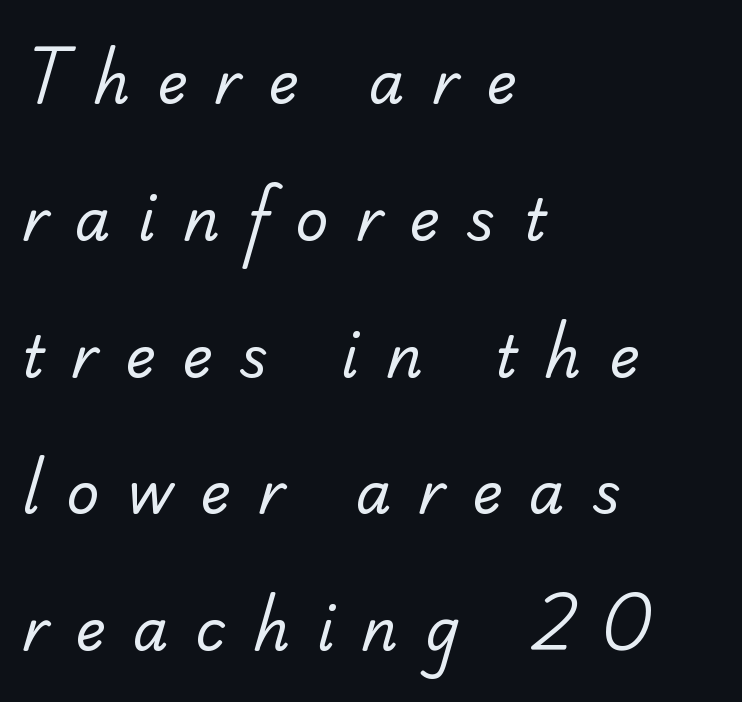
Teacher's note: observe the even left margin — that is flush-left alignment. A typesetter would label this face a serif. The gap between lines stays unmarked. Loose tracking; the words dissolve into strings of separated letters. Think of a printed novel: that variable character pitch is what you see here. How would I describe the line gaps? Wide and relaxed.
